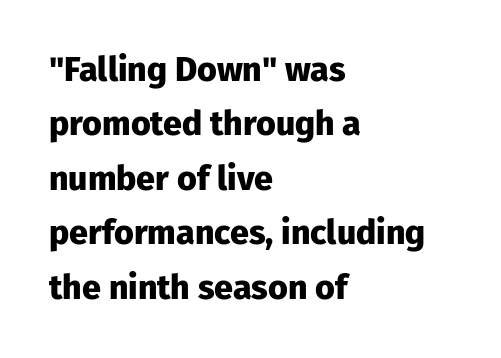
Q: Is the text bold? A: Yes.
Q: Is the text italic (slanted)? A: No, it is upright.
Q: Is the typeface a serif or a sans-serif typeface? A: Sans-serif.
Q: Is the text underlined? A: No.
Q: How is the paragraph aligned? A: Left-aligned.
Q: Is the spacing between letters normal or unusually wide? A: Normal.
Q: Is the spacing between lines tight, normal or loose? A: Normal.
Q: Width (condensed, normal, or wide)? A: Normal.
Q: Stroke contrast? A: Low.
Q: x-height? A: Medium.
Q: Monospaced? A: No.
